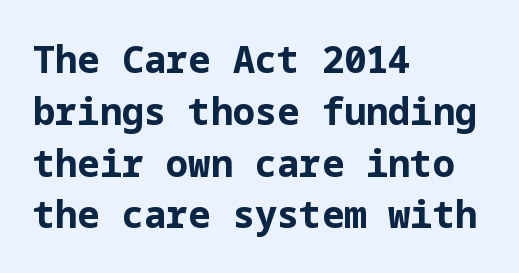
Q: Is the text bold? A: Yes.
Q: Is the text italic (slanted)? A: No, it is upright.
Q: Is the typeface a serif or a sans-serif typeface? A: Sans-serif.
Q: Is the text underlined? A: No.
Q: How is the paragraph aligned? A: Left-aligned.
Q: Is the spacing between letters normal or unusually wide? A: Normal.
Q: Is the spacing between lines tight, normal or loose? A: Normal.
Q: Width (condensed, normal, or wide)? A: Normal.
Q: Stroke contrast? A: Low.
Q: x-height? A: Medium.
